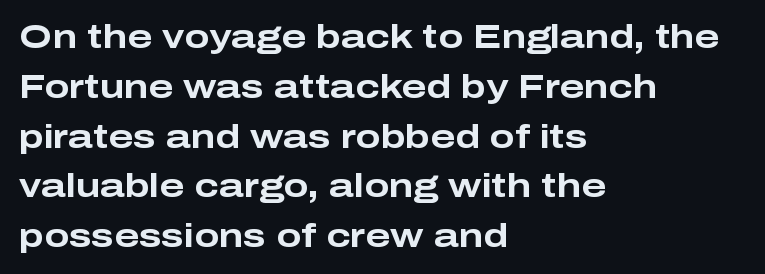
Q: Is the text bold? A: Yes.
Q: Is the text italic (slanted)? A: No, it is upright.
Q: Is the typeface a serif or a sans-serif typeface? A: Sans-serif.
Q: Is the text underlined? A: No.
Q: How is the paragraph aligned? A: Left-aligned.
Q: Is the spacing between letters normal or unusually wide? A: Normal.
Q: Is the spacing between lines tight, normal or loose? A: Normal.
Q: Width (condensed, normal, or wide)? A: Wide.
Q: Stroke contrast? A: Low.
Q: x-height? A: Medium.
Q: Monospaced? A: No.
